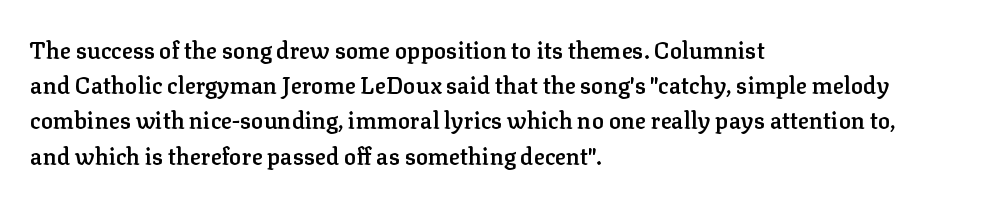
The image shows 23 px text type, upright; set left-aligned, normal line spacing (1.53x), normal letter spacing, not underlined.
